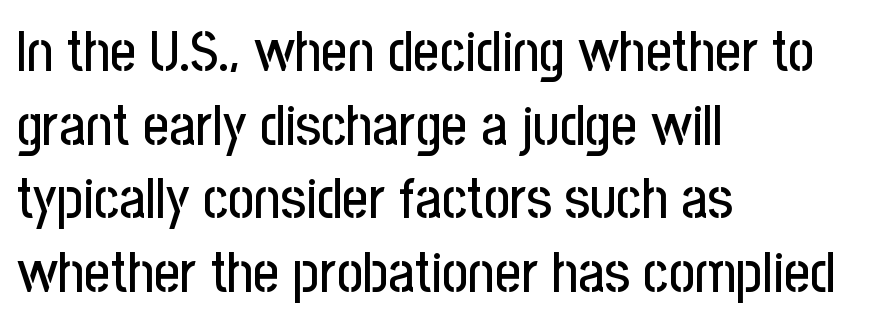
The image shows 57 px condensed sans-serif type, upright; set left-aligned, normal line spacing (1.29x), normal letter spacing, not underlined; low stroke contrast and a medium x-height.
